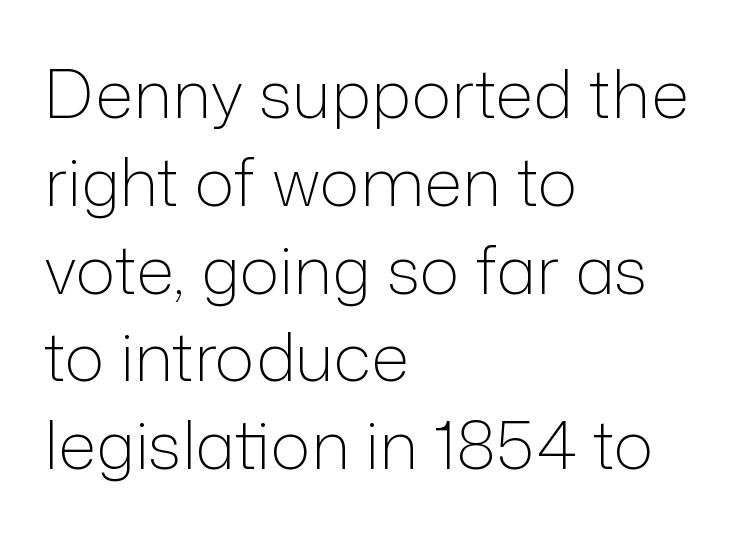
Plain, unruled lines of type. The rendering uses natural spacing where letterforms have individual widths. A typesetter would call this leading conventional body-copy spacing. One-word summary of the alignment: left. The cut favours lightness, reaching ordinary text weight at its darkest.
